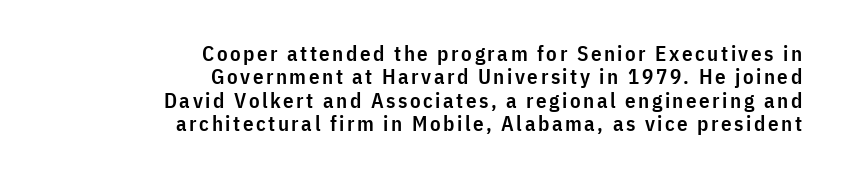
{"italic": "no", "bold": "semi", "underline": "no", "align": "right", "line_spacing": "tight", "line_spacing_ratio": 1.11, "glyph_px": 21}
